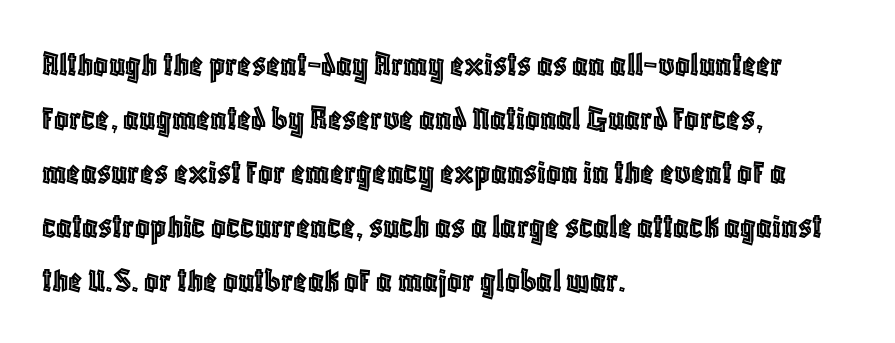
Q: Is the text italic (slanted)? A: No, it is upright.
Q: Is the text underlined? A: No.
Q: How is the paragraph aligned? A: Left-aligned.
Q: Is the spacing between letters normal or unusually wide? A: Normal.
Q: Is the spacing between lines tight, normal or loose? A: Normal.
Q: Width (condensed, normal, or wide)? A: Condensed.
Q: x-height? A: Large.
Q: Monospaced? A: No.
